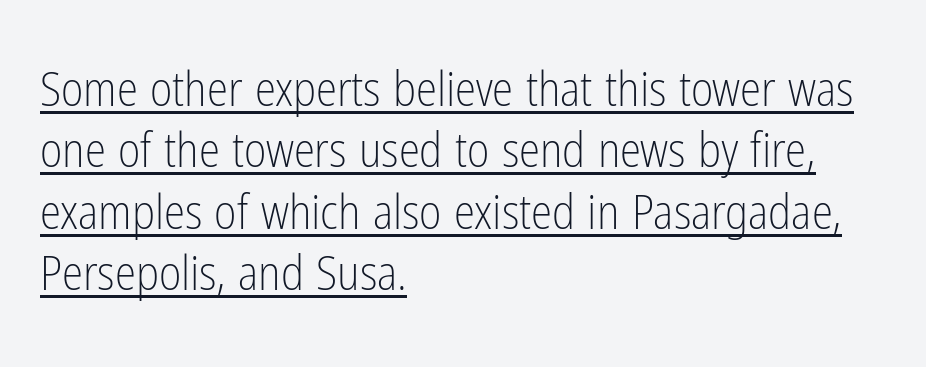
{"serif": "no", "italic": "no", "bold": "no", "weight": "light", "width": "condensed", "stroke_contrast": "low", "x_height": "medium", "monospaced": "no", "underline": "yes", "align": "left", "line_spacing": "normal", "line_spacing_ratio": 1.28, "letter_spacing": "normal", "letter_spacing_em": 0.0, "glyph_px": 48}
